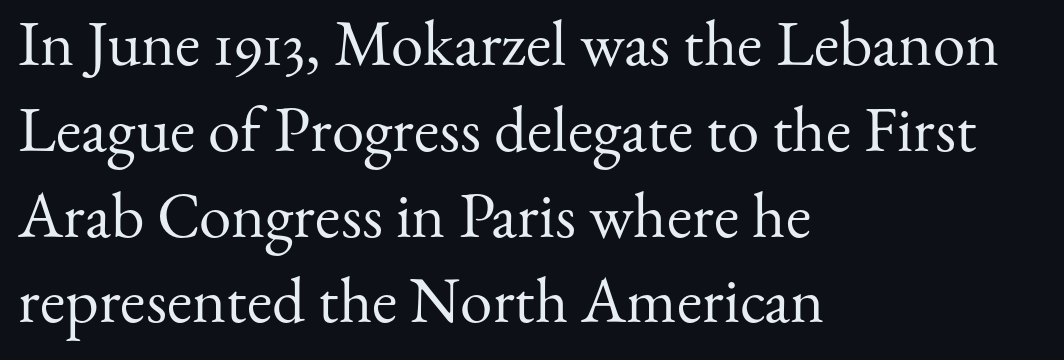
Q: Is the text bold? A: No.
Q: Is the text italic (slanted)? A: No, it is upright.
Q: Is the typeface a serif or a sans-serif typeface? A: Serif.
Q: Is the text underlined? A: No.
Q: How is the paragraph aligned? A: Left-aligned.
Q: Is the spacing between letters normal or unusually wide? A: Normal.
Q: Is the spacing between lines tight, normal or loose? A: Normal.
Q: Width (condensed, normal, or wide)? A: Normal.
Q: Stroke contrast? A: Medium.
Q: x-height? A: Small.
Q: Monospaced? A: No.
